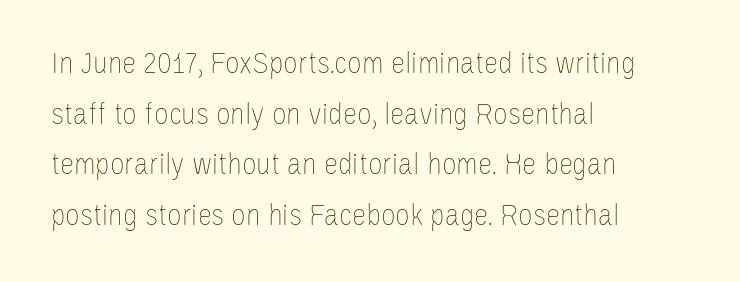
{"italic": "no", "bold": "no", "weight": "thin", "width": "condensed", "stroke_contrast": "low", "x_height": "large", "monospaced": "no", "underline": "no", "align": "left", "line_spacing": "normal", "line_spacing_ratio": 1.58, "letter_spacing": "normal", "letter_spacing_em": 0.0, "glyph_px": 32}
